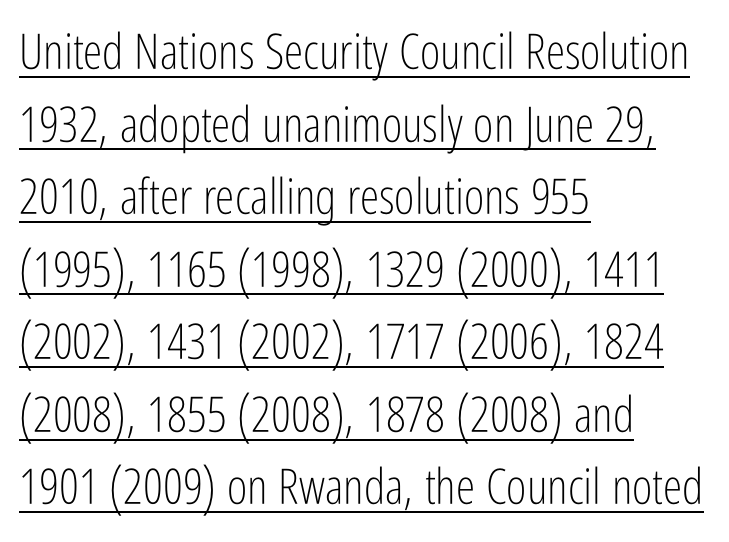
{"serif": "no", "italic": "no", "bold": "no", "weight": "light", "width": "condensed", "stroke_contrast": "low", "x_height": "medium", "monospaced": "no", "underline": "yes", "align": "left", "line_spacing": "normal", "line_spacing_ratio": 1.48, "letter_spacing": "normal", "letter_spacing_em": 0.0, "glyph_px": 49}
